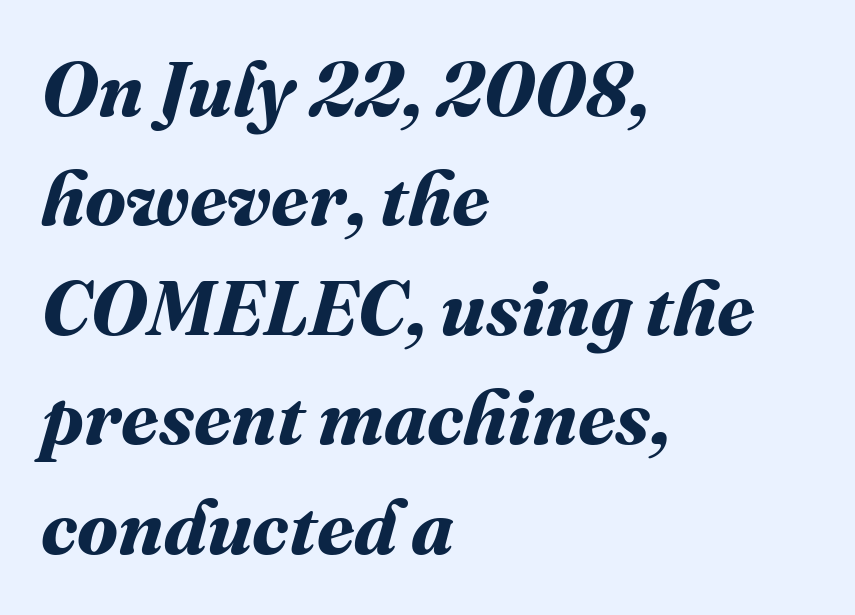
{"bold": "yes", "weight": "bold", "width": "normal", "stroke_contrast": "medium", "x_height": "medium", "monospaced": "no", "underline": "no", "align": "left", "line_spacing": "normal", "line_spacing_ratio": 1.44, "letter_spacing": "normal", "letter_spacing_em": 0.0, "glyph_px": 76}
